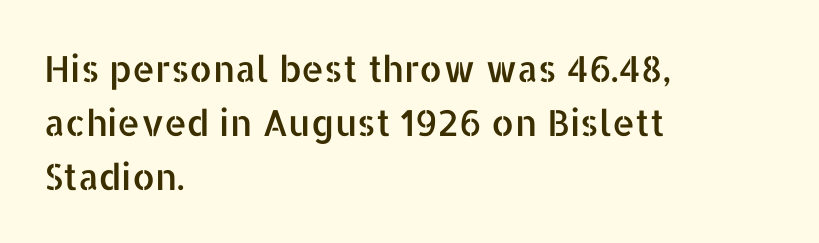
Q: Is the text italic (slanted)? A: No, it is upright.
Q: Is the typeface a serif or a sans-serif typeface? A: Sans-serif.
Q: Is the text underlined? A: No.
Q: How is the paragraph aligned? A: Left-aligned.
Q: Is the spacing between letters normal or unusually wide? A: Normal.
Q: Is the spacing between lines tight, normal or loose? A: Normal.
Q: Width (condensed, normal, or wide)? A: Normal.
Q: Stroke contrast? A: Low.
Q: x-height? A: Medium.
Q: Monospaced? A: No.
